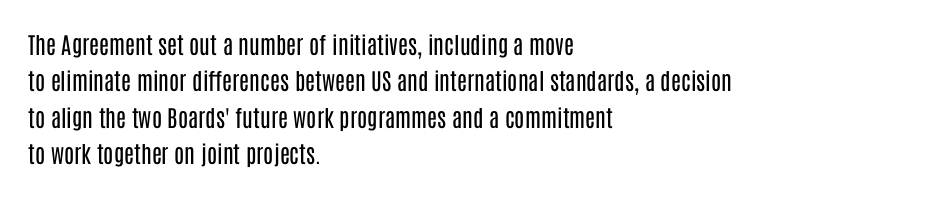
Compared with typical paragraphs, the rows here are spaced about the same. The letterforms sit at book weight or below. Ascenders rise straight up at ninety degrees. The lines are quadded left. Check the space under the baseline: it is left empty. Tracking value appears to be zero — textbook default spacing.
